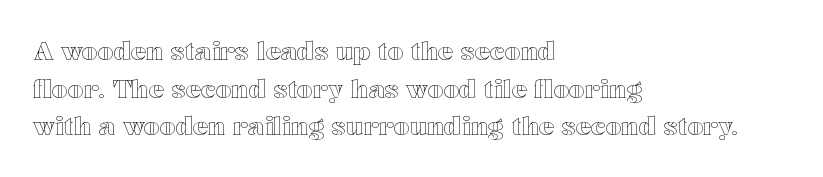
{"italic": "no", "underline": "no", "align": "left", "line_spacing": "normal", "line_spacing_ratio": 1.51, "letter_spacing": "normal", "letter_spacing_em": 0.0, "glyph_px": 25}
